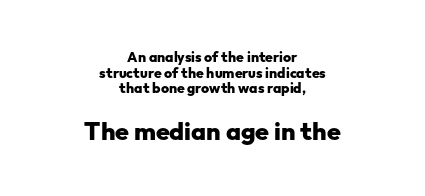
These lines huddle together more closely than default settings would place them. If you drew a line through each stem, it would be perfectly vertical. What stands out about the letter spacing? Nothing — it is the standard amount. Typesetter's note: full bold, strokes at maximum text heaviness.
